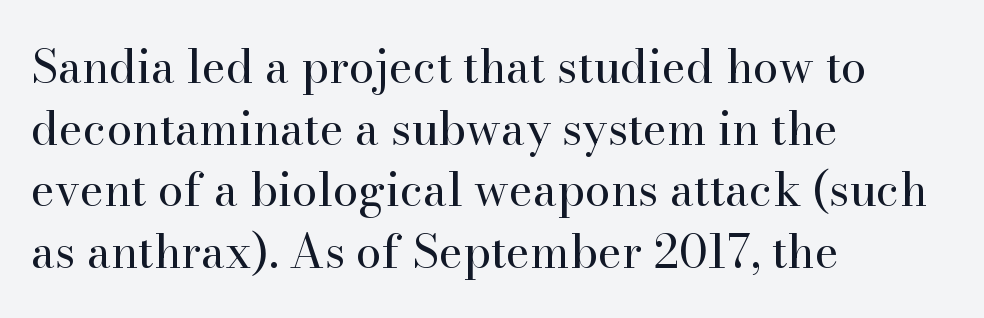
Q: Is the text bold? A: No.
Q: Is the text italic (slanted)? A: No, it is upright.
Q: Is the typeface a serif or a sans-serif typeface? A: Serif.
Q: Is the text underlined? A: No.
Q: How is the paragraph aligned? A: Left-aligned.
Q: Is the spacing between letters normal or unusually wide? A: Normal.
Q: Is the spacing between lines tight, normal or loose? A: Normal.
Q: Width (condensed, normal, or wide)? A: Normal.
Q: Stroke contrast? A: High.
Q: x-height? A: Small.
Q: Monospaced? A: No.
